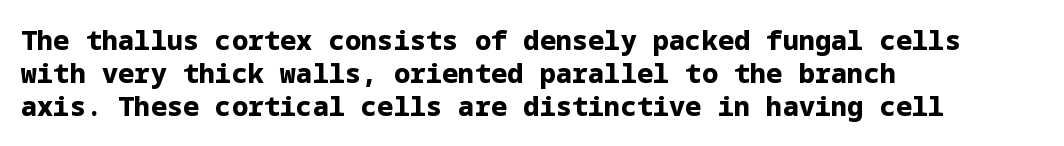
There is no visible air inserted between adjacent glyphs. In terms of weight, the rendering is a true, heavy bold. Visually the block forms a straight wall on the left and a jagged coastline on the right. Lines of text with bare space underneath. If you drew a line through each stem, it would be perfectly vertical.
